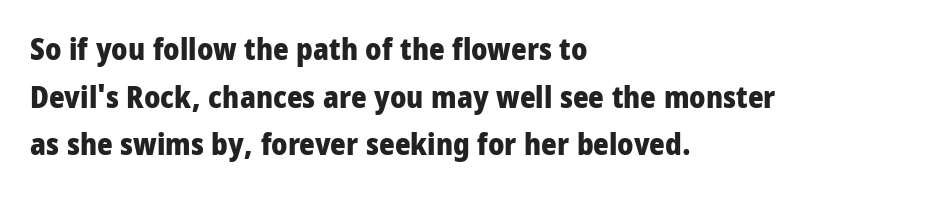
The image shows 30 px heavy, condensed sans-serif type, upright; set left-aligned, normal line spacing (1.59x), normal letter spacing, not underlined; low stroke contrast and a large x-height.
